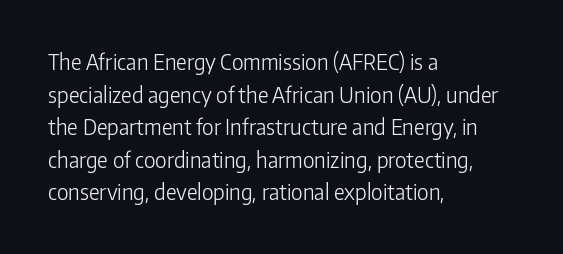
Q: Is the text bold? A: No.
Q: Is the text italic (slanted)? A: No, it is upright.
Q: Is the text underlined? A: No.
Q: How is the paragraph aligned? A: Left-aligned.
Q: Is the spacing between letters normal or unusually wide? A: Normal.
Q: Is the spacing between lines tight, normal or loose? A: Normal.
